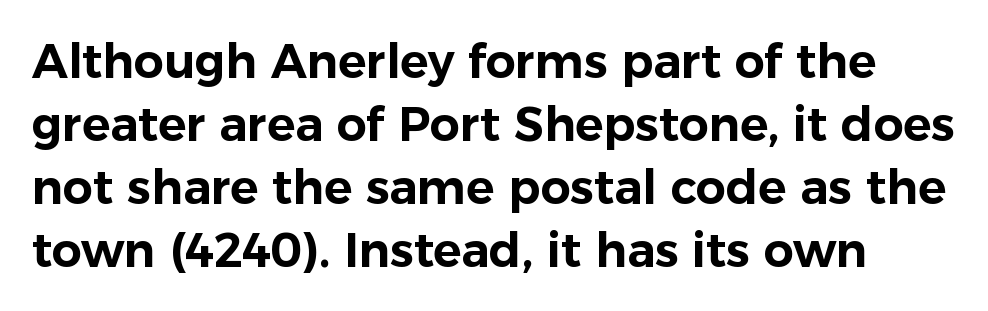
Students, observe: this is what conventionally led text looks like. Spacing verdict: proportional, widths tailored to each character. Here the glyphs are tracked normally, forming tight word shapes. Italic: no, the glyphs are upright roman. A bare baseline throughout the passage.
